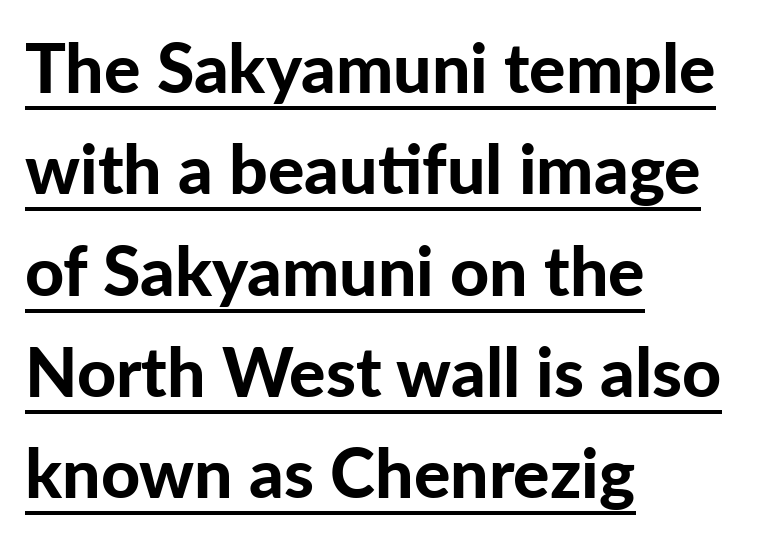
{"serif": "no", "italic": "no", "bold": "yes", "weight": "bold", "width": "normal", "stroke_contrast": "low", "x_height": "medium", "monospaced": "no", "underline": "yes", "align": "left", "line_spacing": "normal", "line_spacing_ratio": 1.49, "letter_spacing": "normal", "letter_spacing_em": 0.0, "glyph_px": 68}
